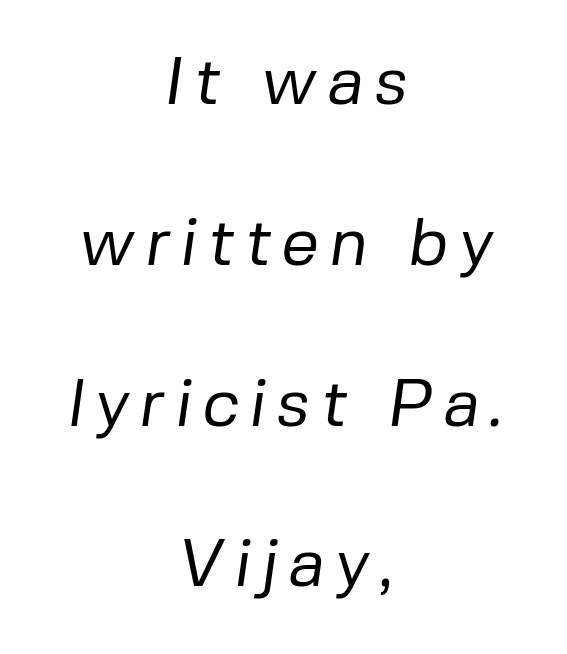
The image shows 67 px regular-weight sans-serif type; set centered, loose line spacing (2.4x), not underlined; low stroke contrast and a medium x-height.
